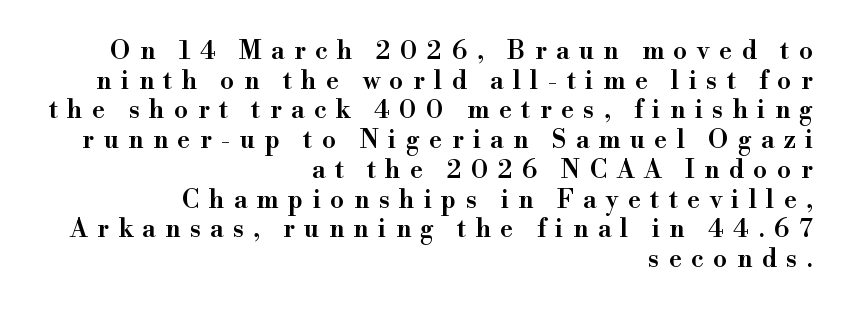
The image shows 25 px text type, upright; set right-aligned, line spacing 1.19x, unusually wide letter spacing (+0.38 em), not underlined.
